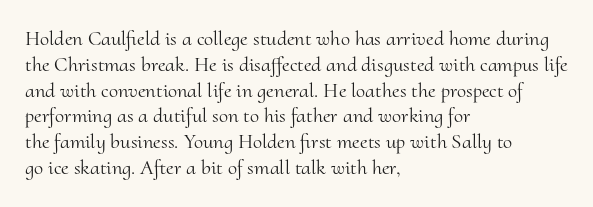
Q: Is the text bold? A: No.
Q: Is the text italic (slanted)? A: No, it is upright.
Q: Is the text underlined? A: No.
Q: How is the paragraph aligned? A: Left-aligned.
Q: Is the spacing between letters normal or unusually wide? A: Normal.
